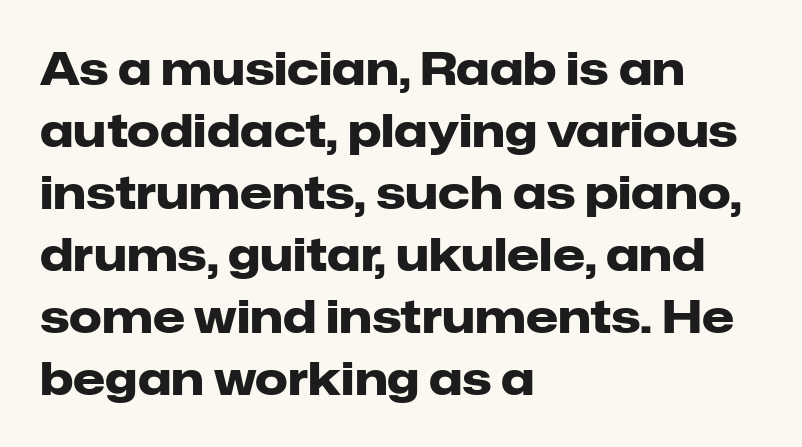
Q: Is the text bold? A: Yes.
Q: Is the text italic (slanted)? A: No, it is upright.
Q: Is the typeface a serif or a sans-serif typeface? A: Sans-serif.
Q: Is the text underlined? A: No.
Q: How is the paragraph aligned? A: Left-aligned.
Q: Is the spacing between letters normal or unusually wide? A: Normal.
Q: Is the spacing between lines tight, normal or loose? A: Normal.
Q: Width (condensed, normal, or wide)? A: Normal.
Q: Stroke contrast? A: Low.
Q: x-height? A: Medium.
Q: Monospaced? A: No.
